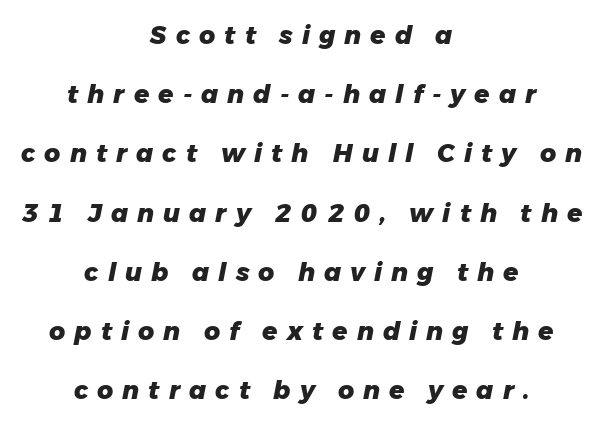
This rendering uses center alignment, leaving both contours irregular but symmetric. Check under the words: just untouched page. Notice the wide empty band between every row — that's loose leading. The face used here has a pronounced slope to its letters. The face used here has the dense, thick strokes of a bold. Is the letter spacing exaggerated? Yes — the characters are pushed far apart.
